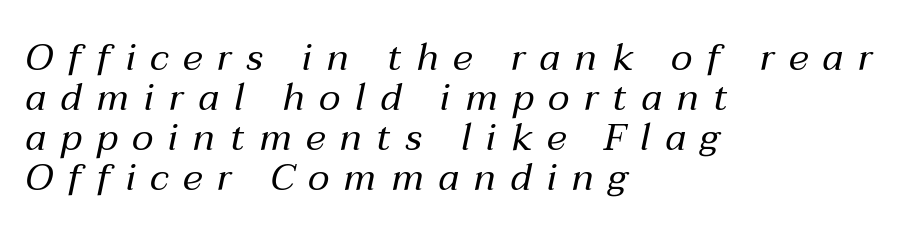
Q: Is the text bold? A: No.
Q: Is the text italic (slanted)? A: Yes, it leans right by about 12 degrees.
Q: Is the text underlined? A: No.
Q: How is the paragraph aligned? A: Left-aligned.
Q: Is the spacing between letters normal or unusually wide? A: Unusually wide.
Q: Is the spacing between lines tight, normal or loose? A: Tight.
Q: Width (condensed, normal, or wide)? A: Normal.
Q: Stroke contrast? A: Medium.
Q: x-height? A: Medium.
Q: Monospaced? A: No.
